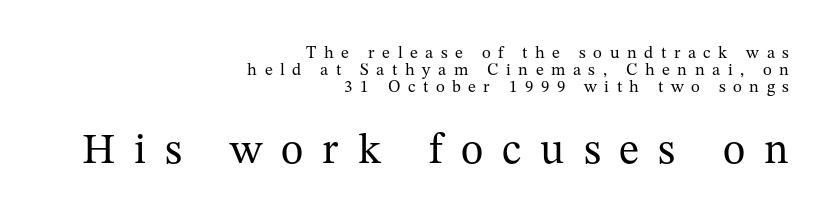
The image shows 43 px regular-weight serif type, upright; set right-aligned, tight line spacing (0.99x), unusually wide letter spacing (+0.44 em), not underlined; the second (bottom) block is 2.53x larger; medium stroke contrast and a medium x-height.
